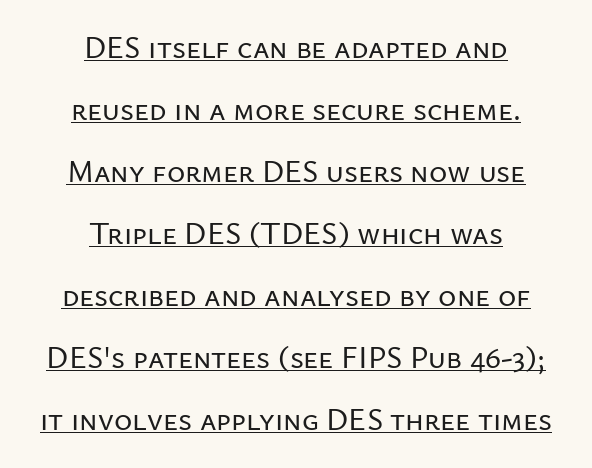
The image shows 31 px sans-serif type, upright; set centered, loose line spacing (2.0x), normal letter spacing, underlined; low stroke contrast and a medium x-height.
